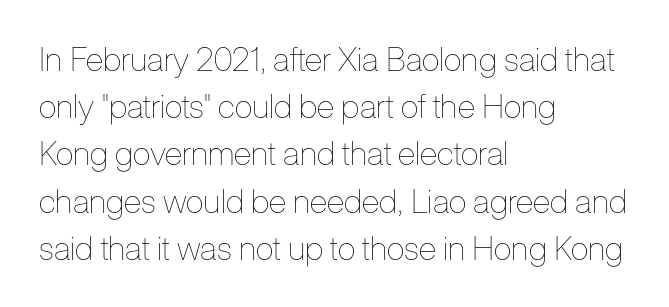
Q: Is the text bold? A: No.
Q: Is the text italic (slanted)? A: No, it is upright.
Q: Is the text underlined? A: No.
Q: How is the paragraph aligned? A: Left-aligned.
Q: Is the spacing between letters normal or unusually wide? A: Normal.
Q: Is the spacing between lines tight, normal or loose? A: Normal.
Q: Width (condensed, normal, or wide)? A: Condensed.
Q: Stroke contrast? A: Low.
Q: x-height? A: Medium.
Q: Monospaced? A: No.
